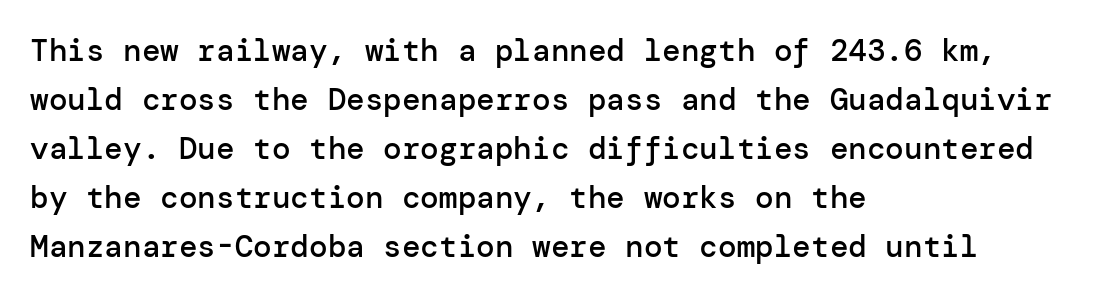
Q: Is the text bold? A: Semi-bold.
Q: Is the text italic (slanted)? A: No, it is upright.
Q: Is the typeface a serif or a sans-serif typeface? A: Sans-serif.
Q: Is the text underlined? A: No.
Q: How is the paragraph aligned? A: Left-aligned.
Q: Is the spacing between letters normal or unusually wide? A: Normal.
Q: Is the spacing between lines tight, normal or loose? A: Normal.
Q: Width (condensed, normal, or wide)? A: Normal.
Q: Stroke contrast? A: Low.
Q: x-height? A: Medium.
